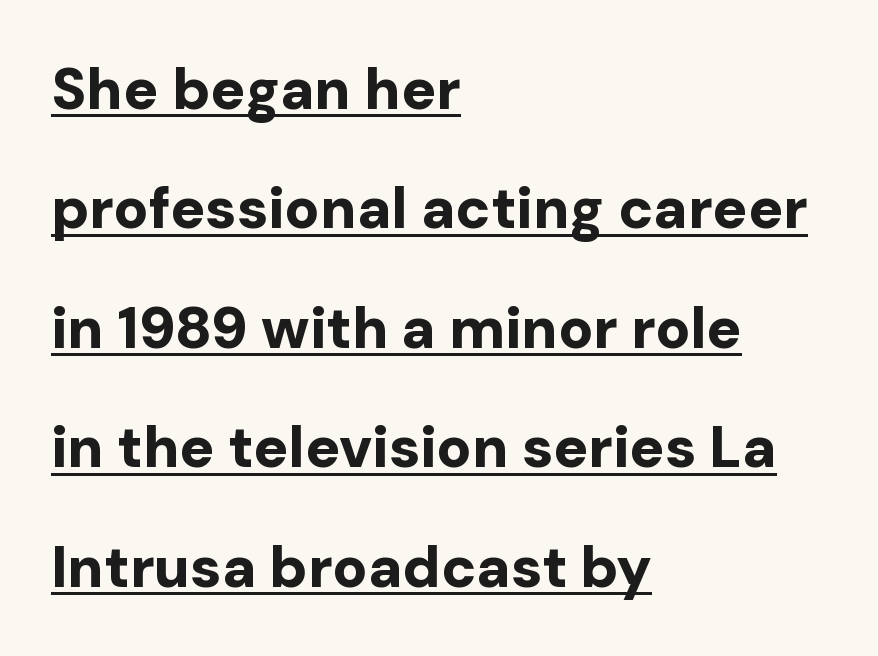
{"serif": "no", "italic": "no", "bold": "yes", "weight": "bold", "width": "normal", "stroke_contrast": "low", "x_height": "medium", "monospaced": "no", "underline": "yes", "align": "left", "line_spacing": "loose", "line_spacing_ratio": 2.06, "letter_spacing": "normal", "letter_spacing_em": 0.0, "glyph_px": 58}
